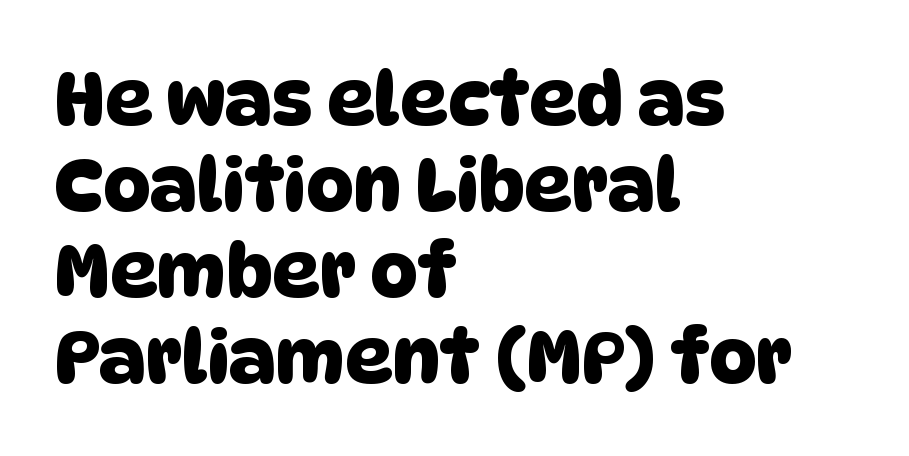
The paragraph has a hard left edge and a soft right edge. Clear beneath every line of the passage. Nope, no serifs anywhere on these letters. You could call the tracking neutral — neither tight nor loose.
